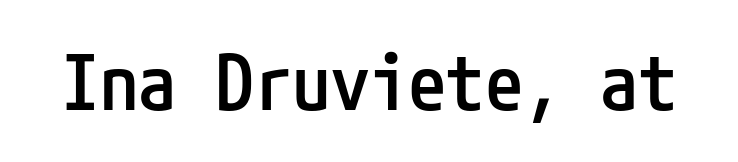
Typographically, this falls in the sans-serif category. Set as a demibold, roughly 600 on the weight scale. Descender tails drop into unmarked territory. No italicization has been applied; the sample stays upright.
